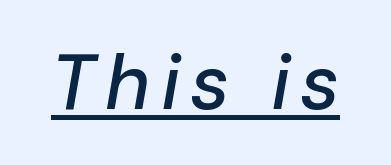
{"italic": "yes", "lean": "right", "slant_degrees": 10, "width": "normal", "stroke_contrast": "low", "x_height": "medium", "monospaced": "no", "underline": "yes", "glyph_px": 77}
